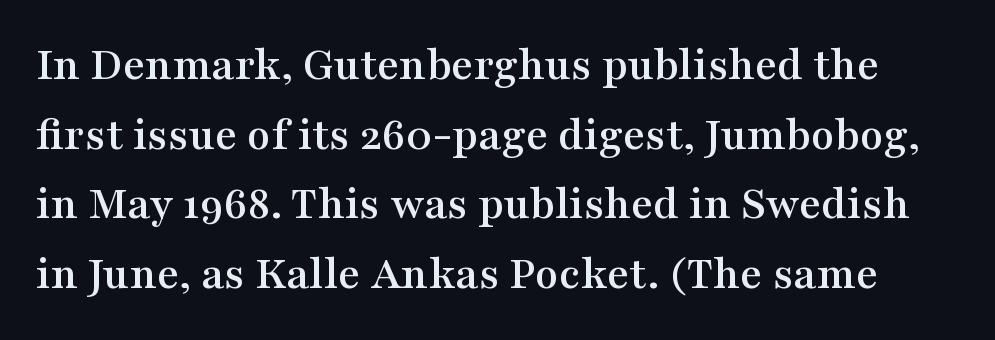
{"serif": "yes", "italic": "no", "width": "wide", "stroke_contrast": "medium", "x_height": "medium", "monospaced": "no", "underline": "no", "line_spacing": "normal", "line_spacing_ratio": 1.45, "letter_spacing": "normal", "letter_spacing_em": 0.0, "glyph_px": 48}
